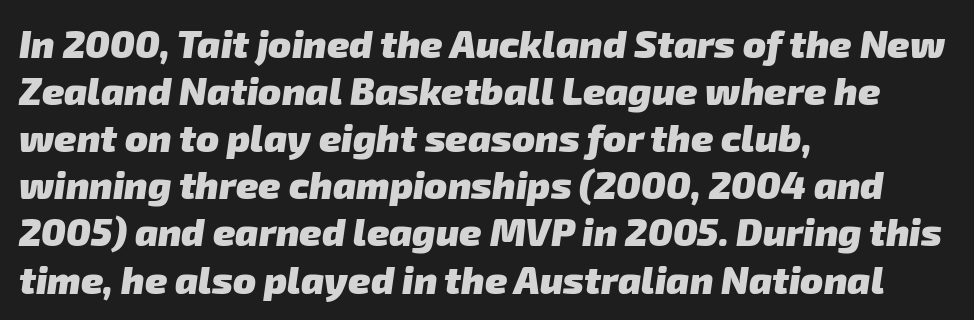
The image shows 38 px heavy sans-serif type; set left-aligned, line spacing 1.24x, normal letter spacing, not underlined; low stroke contrast and a medium x-height.
